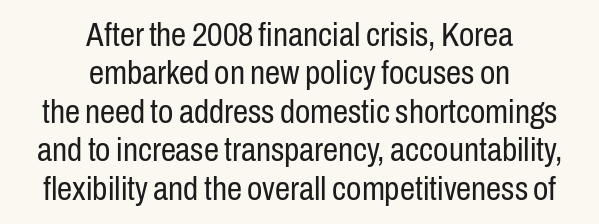
The image shows 34 px regular-weight, condensed sans-serif type, upright; set centered, tight line spacing (1.13x), normal letter spacing, not underlined; low stroke contrast and a medium x-height.
